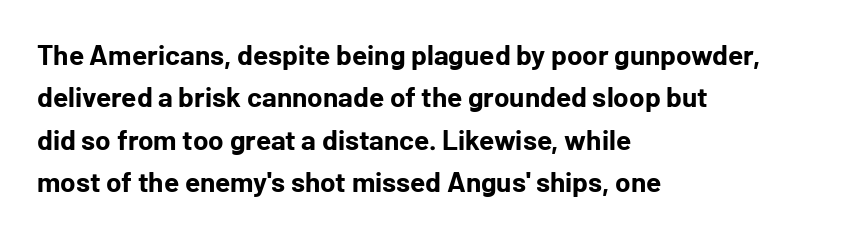
Underline: absent. Students, note that the glyphs here touch the page at normal intervals. This rendering employs a face without finishing strokes, i.e., a sans-serif. Vertical strokes here are truly vertical. Here the designer chose a conventional face with non-uniform glyph widths. This rendering uses left alignment, leaving the right contour irregular.
